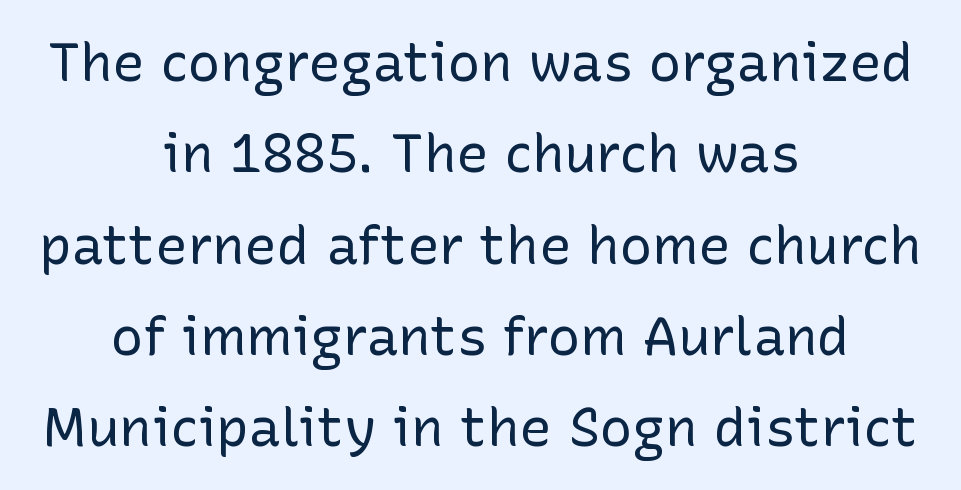
Q: Is the text bold? A: No.
Q: Is the text italic (slanted)? A: No, it is upright.
Q: Is the typeface a serif or a sans-serif typeface? A: Sans-serif.
Q: Is the text underlined? A: No.
Q: How is the paragraph aligned? A: Centered.
Q: Is the spacing between letters normal or unusually wide? A: Normal.
Q: Is the spacing between lines tight, normal or loose? A: Normal.
Q: Width (condensed, normal, or wide)? A: Normal.
Q: Stroke contrast? A: Low.
Q: x-height? A: Medium.
Q: Monospaced? A: No.
